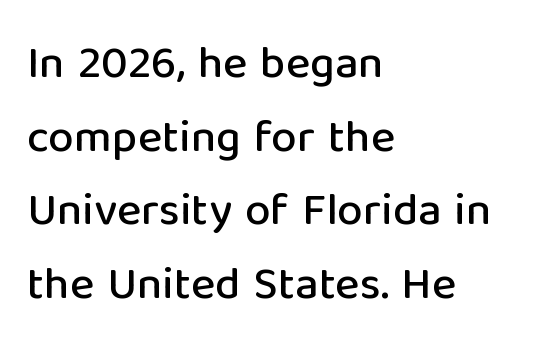
{"serif": "no", "italic": "no", "width": "normal", "stroke_contrast": "low", "x_height": "medium", "monospaced": "no", "underline": "no", "align": "left", "line_spacing": "normal", "line_spacing_ratio": 1.6, "letter_spacing": "normal", "letter_spacing_em": 0.0, "glyph_px": 46}
